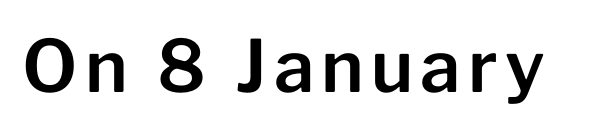
The baseline area is clear. Does the lettering tilt? It doesn't — this is upright. Are there feet on the stems? There aren't — it's a sans. A typesetter would call this proportional, since set widths differ per character.
